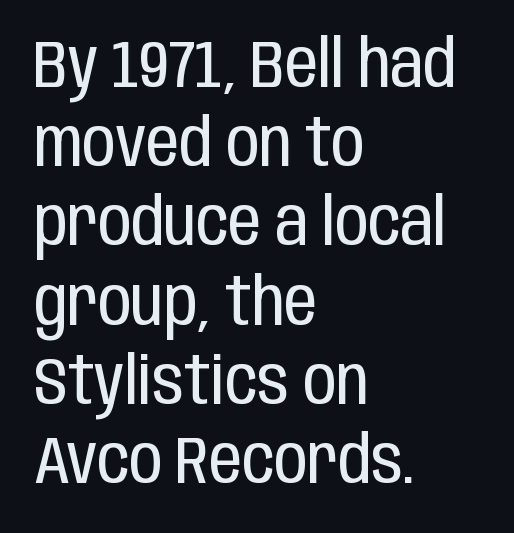
Glance below the letters and you will spot only blank space. The line texture is even and compact thanks to regular tracking. Does the lettering tilt? It doesn't — this is upright. This rendering employs a face without finishing strokes, i.e., a sans-serif.
